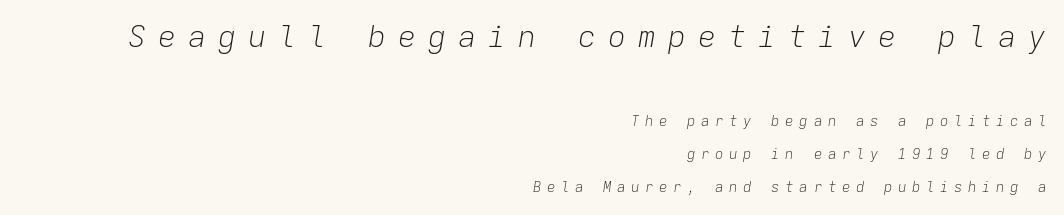
Q: Is the text bold? A: No.
Q: Is the text italic (slanted)? A: Yes, it leans right by about 9 degrees.
Q: Is the text underlined? A: No.
Q: How is the paragraph aligned? A: Right-aligned.
Q: Is the spacing between letters normal or unusually wide? A: Unusually wide.
Q: Is the spacing between lines tight, normal or loose? A: Loose.
Q: Which block of text is set in a larger size, the first (top) or the second (bottom)? A: The first (top) one.
Q: Width (condensed, normal, or wide)? A: Normal.
Q: Stroke contrast? A: Low.
Q: x-height? A: Medium.
Q: Monospaced? A: Yes.
